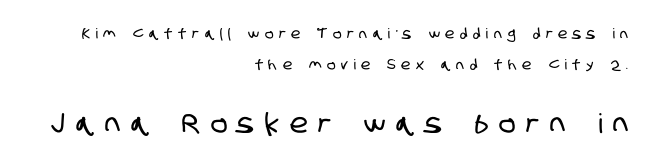
Q: Is the text underlined? A: No.
Q: How is the paragraph aligned? A: Right-aligned.
Q: Is the spacing between letters normal or unusually wide? A: Unusually wide.
Q: Is the spacing between lines tight, normal or loose? A: Loose.
Q: Which block of text is set in a larger size, the first (top) or the second (bottom)? A: The second (bottom) one.
